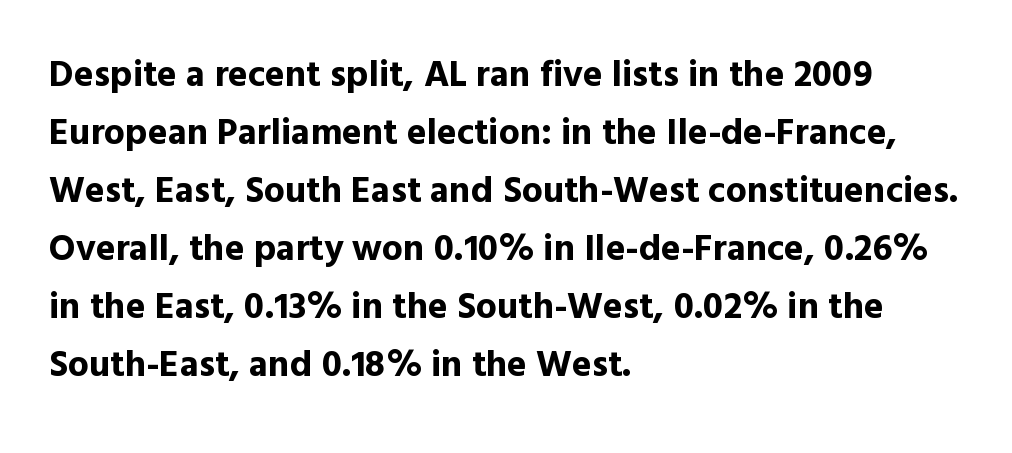
The image shows 37 px bold sans-serif type, upright; set left-aligned, normal line spacing (1.57x), normal letter spacing, not underlined; a medium x-height.
